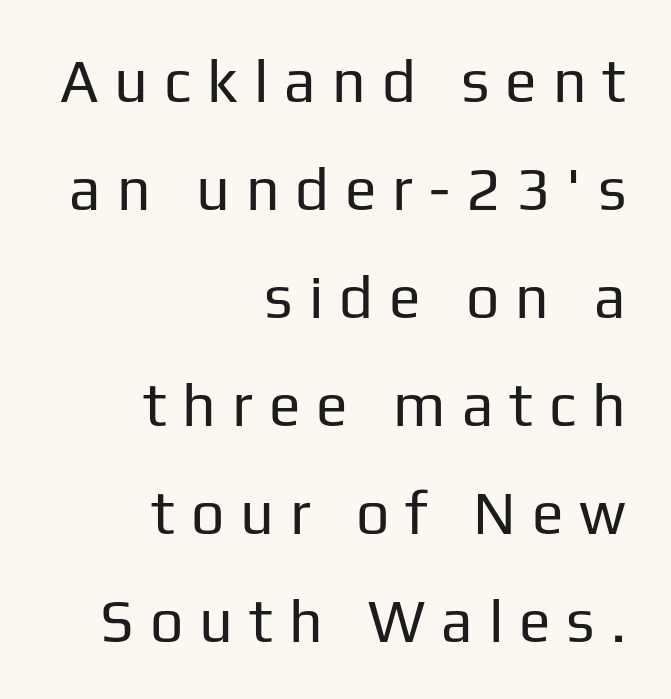
The image shows 59 px regular-weight sans-serif type, upright; set right-aligned, line spacing 1.83x, unusually wide letter spacing (+0.27 em), not underlined; low stroke contrast and a medium x-height.
